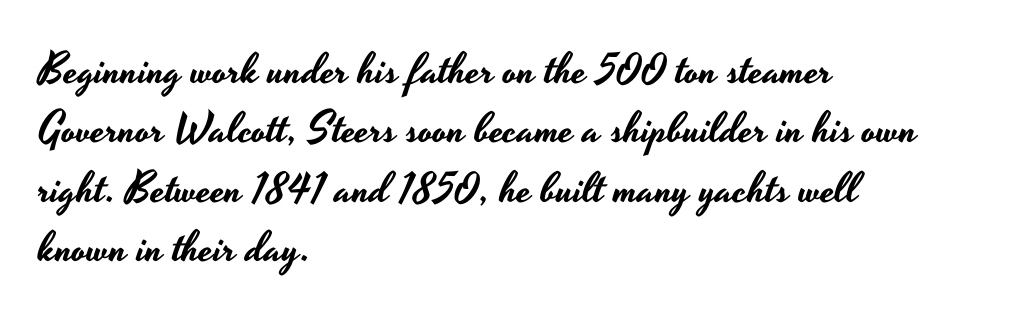
Q: Is the text italic (slanted)? A: Yes.
Q: Is the typeface a serif or a sans-serif typeface? A: Sans-serif.
Q: Is the text underlined? A: No.
Q: How is the paragraph aligned? A: Left-aligned.
Q: Is the spacing between letters normal or unusually wide? A: Normal.
Q: Is the spacing between lines tight, normal or loose? A: Normal.
Q: Width (condensed, normal, or wide)? A: Wide.
Q: Stroke contrast? A: Low.
Q: x-height? A: Small.
Q: Monospaced? A: No.
